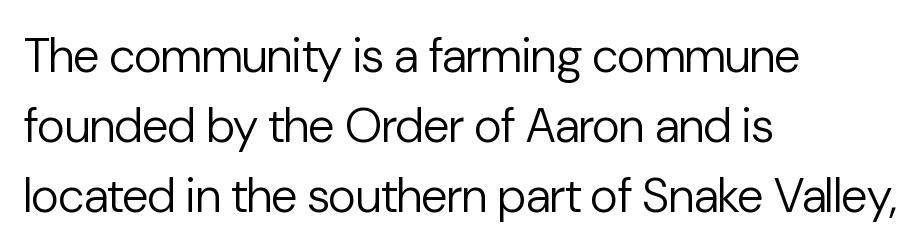
The passage shown is typeset with a sans-serif family. Stem width sits at or under what a default text font uses. What's the leading like? Ordinary, nothing unusual. Looks like regular typesetting: each glyph gets only the width it needs.
